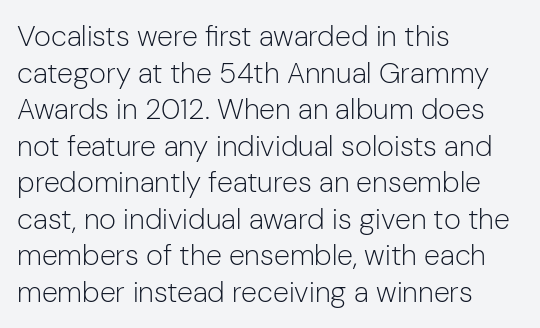
Q: Is the text bold? A: No.
Q: Is the text italic (slanted)? A: No, it is upright.
Q: Is the typeface a serif or a sans-serif typeface? A: Sans-serif.
Q: Is the text underlined? A: No.
Q: How is the paragraph aligned? A: Left-aligned.
Q: Is the spacing between letters normal or unusually wide? A: Normal.
Q: Is the spacing between lines tight, normal or loose? A: Normal.
Q: Width (condensed, normal, or wide)? A: Normal.
Q: Stroke contrast? A: Low.
Q: x-height? A: Medium.
Q: Monospaced? A: No.
